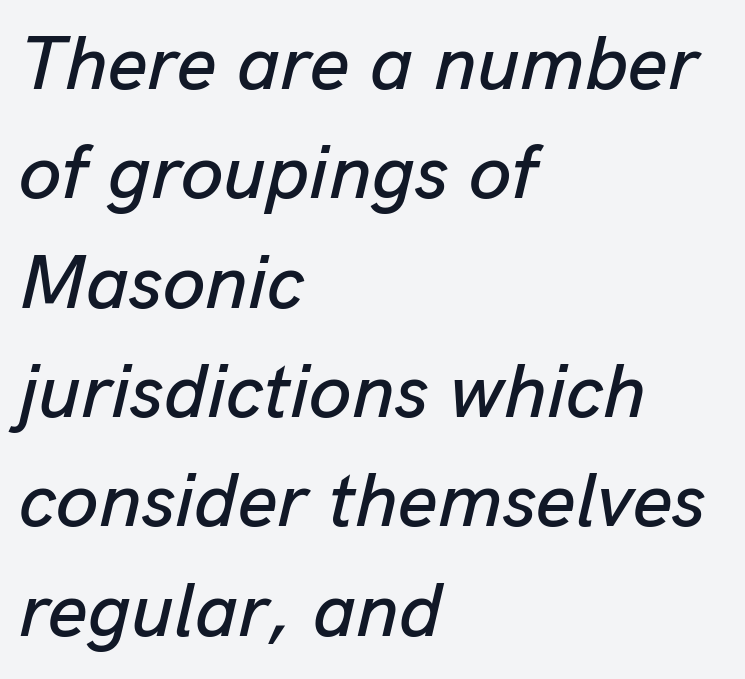
{"italic": "yes", "lean": "right", "slant_degrees": 13, "width": "normal", "stroke_contrast": "low", "x_height": "medium", "monospaced": "no", "underline": "no", "align": "left", "line_spacing": "normal", "line_spacing_ratio": 1.42, "letter_spacing": "normal", "letter_spacing_em": 0.0, "glyph_px": 77}
